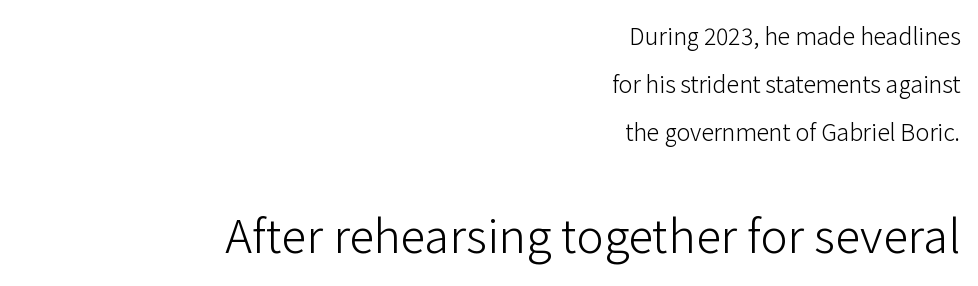
Q: Is the text bold? A: No.
Q: Is the text italic (slanted)? A: No, it is upright.
Q: Is the typeface a serif or a sans-serif typeface? A: Sans-serif.
Q: Is the text underlined? A: No.
Q: How is the paragraph aligned? A: Right-aligned.
Q: Is the spacing between letters normal or unusually wide? A: Normal.
Q: Is the spacing between lines tight, normal or loose? A: Loose.
Q: Which block of text is set in a larger size, the first (top) or the second (bottom)? A: The second (bottom) one.
Q: Width (condensed, normal, or wide)? A: Normal.
Q: Stroke contrast? A: Low.
Q: x-height? A: Medium.
Q: Monospaced? A: No.
